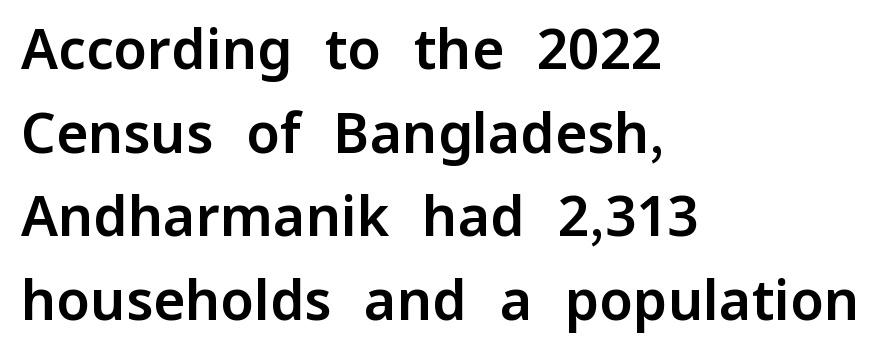
Q: Is the text italic (slanted)? A: No, it is upright.
Q: Is the typeface a serif or a sans-serif typeface? A: Sans-serif.
Q: Is the text underlined? A: No.
Q: How is the paragraph aligned? A: Left-aligned.
Q: Is the spacing between letters normal or unusually wide? A: Normal.
Q: Is the spacing between lines tight, normal or loose? A: Normal.
Q: Width (condensed, normal, or wide)? A: Normal.
Q: Stroke contrast? A: Low.
Q: x-height? A: Medium.
Q: Monospaced? A: No.
